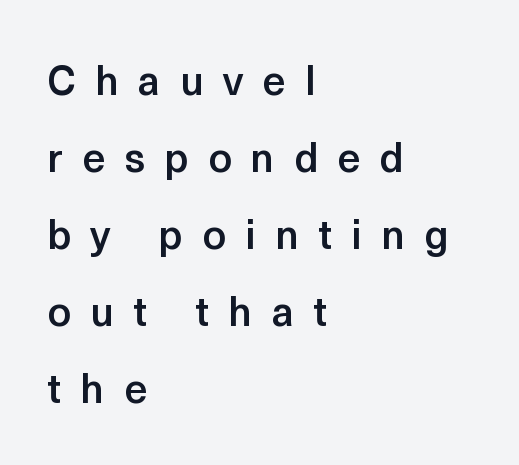
Q: Is the text bold? A: Semi-bold.
Q: Is the text italic (slanted)? A: No, it is upright.
Q: Is the typeface a serif or a sans-serif typeface? A: Sans-serif.
Q: Is the text underlined? A: No.
Q: How is the paragraph aligned? A: Left-aligned.
Q: Is the spacing between letters normal or unusually wide? A: Unusually wide.
Q: Width (condensed, normal, or wide)? A: Normal.
Q: x-height? A: Medium.
Q: Monospaced? A: No.
